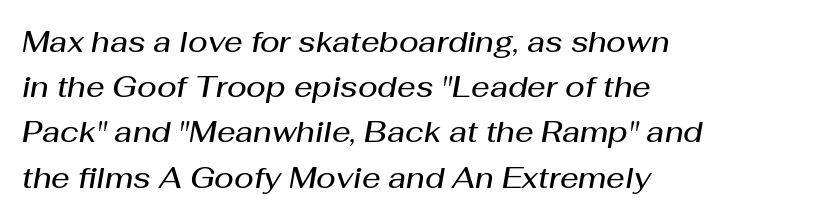
Q: Is the text bold? A: Semi-bold.
Q: Is the text italic (slanted)? A: Yes, it leans right by about 10 degrees.
Q: Is the text underlined? A: No.
Q: How is the paragraph aligned? A: Left-aligned.
Q: Is the spacing between letters normal or unusually wide? A: Normal.
Q: Is the spacing between lines tight, normal or loose? A: Normal.
Q: Width (condensed, normal, or wide)? A: Normal.
Q: Stroke contrast? A: Medium.
Q: x-height? A: Medium.
Q: Monospaced? A: No.
